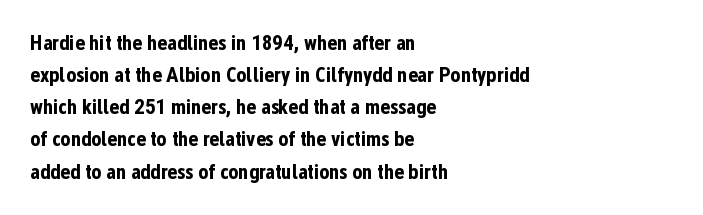
The image shows 21 px bold type, upright; set left-aligned, normal line spacing (1.53x), normal letter spacing, not underlined.
